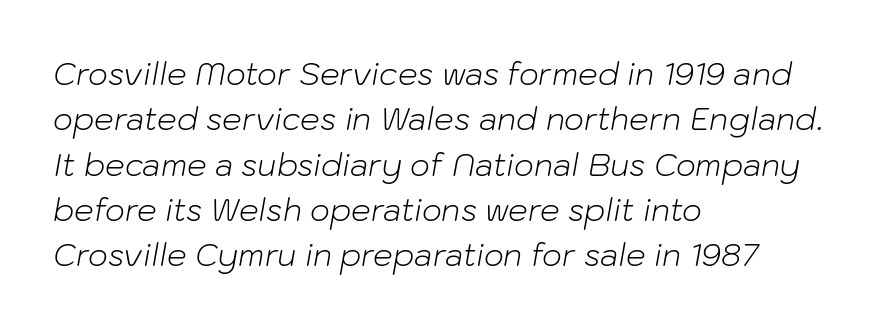
Q: Is the text bold? A: No.
Q: Is the text italic (slanted)? A: Yes, it leans right by about 10 degrees.
Q: Is the text underlined? A: No.
Q: How is the paragraph aligned? A: Left-aligned.
Q: Is the spacing between letters normal or unusually wide? A: Normal.
Q: Is the spacing between lines tight, normal or loose? A: Normal.
Q: Width (condensed, normal, or wide)? A: Normal.
Q: Stroke contrast? A: Low.
Q: x-height? A: Medium.
Q: Monospaced? A: No.
